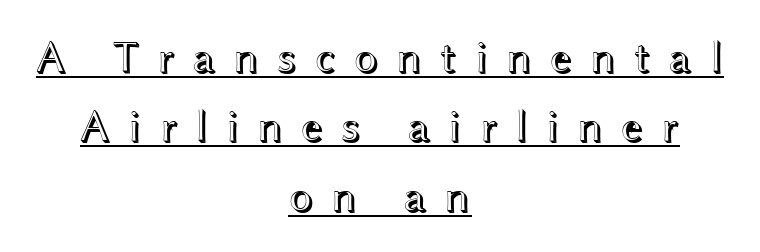
These lines stack symmetrically, like a column narrowing and widening about its center. The rendering inserts visible extra space after every character. Compared with typical paragraphs, the rows here are spaced about the same. The face used here is proportionally spaced, like ordinary book or web type. The lettering holds an erect, upright posture throughout. You can see a thin bar hugging the bottom of the glyphs.
